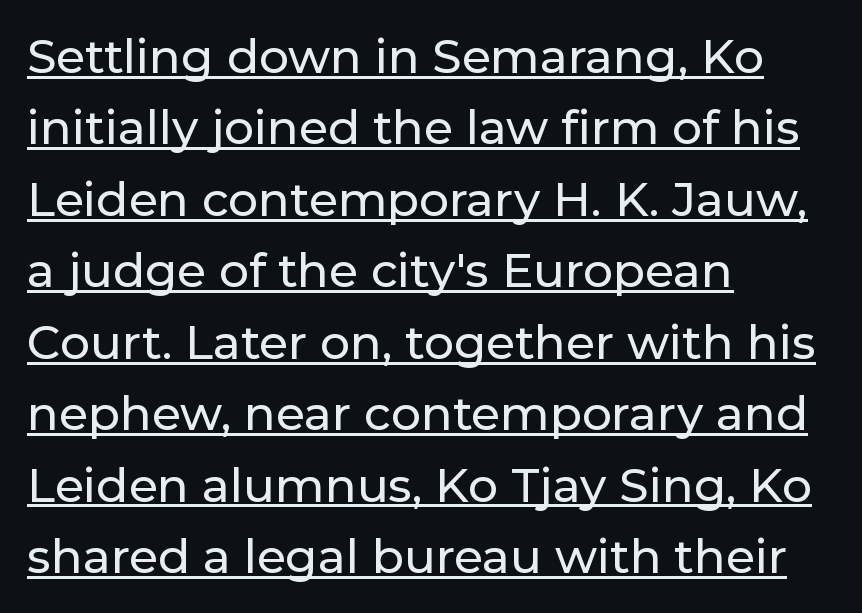
Inter-character spacing is left at the font's built-in metrics. Do the characters align in a grid? No, the font is proportional. Regarding serifs, this sample does without them. The letters stand upright; this is a roman face. Reading down the block, your eye returns to a fixed left position each line. The space between consecutive lines is moderate.
